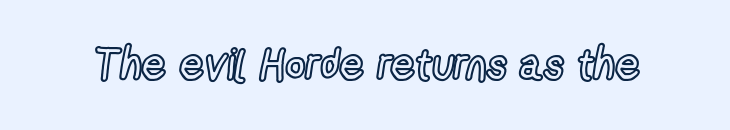
The image shows 43 px condensed type; set normal letter spacing, not underlined; a medium x-height.
